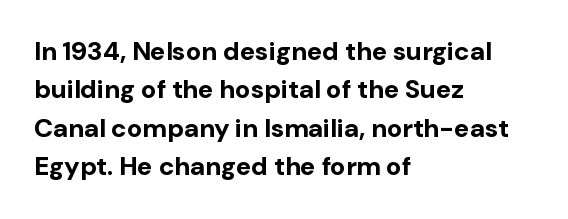
A typesetter would mark this as roman, not italic. Rule under the text: the space is simply empty. Layout note: lines flush left. The designer left line spacing at the default. What weight is shown? A full bold with thick strokes. This sample uses plain, unmodified letter spacing.
